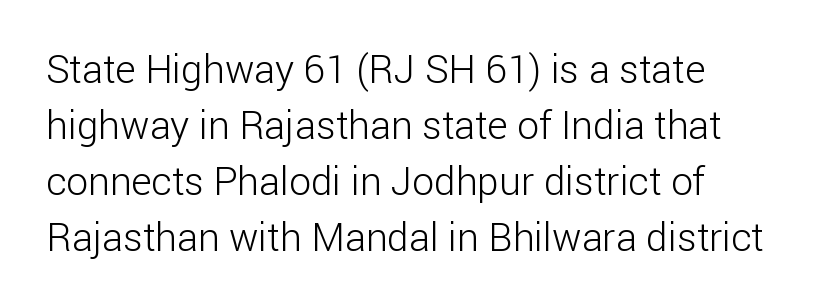
The cut favours lightness, reaching ordinary text weight at its darkest. Rendered with straight, roman letterforms. Compared with typical body copy, the letter spacing here is the same. Baseline-to-baseline distance is the conventional proportion of letter height. Teacher's note: observe the even left margin — that is flush-left alignment. A typesetter would call this proportional, since set widths differ per character.
